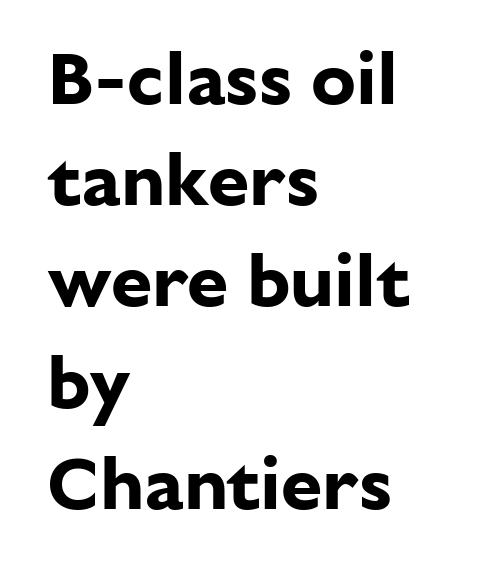
The image shows 75 px bold sans-serif type, upright; set left-aligned, normal line spacing (1.35x), normal letter spacing, not underlined; low stroke contrast and a medium x-height.
